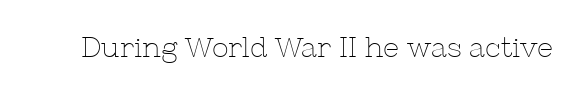
The image shows 28 px thin serif type, upright; set normal letter spacing, not underlined; low stroke contrast and a medium x-height.
